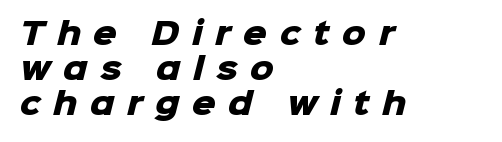
Q: Is the text bold? A: Yes.
Q: Is the typeface a serif or a sans-serif typeface? A: Sans-serif.
Q: Is the text underlined? A: No.
Q: How is the paragraph aligned? A: Left-aligned.
Q: Is the spacing between letters normal or unusually wide? A: Unusually wide.
Q: Width (condensed, normal, or wide)? A: Normal.
Q: Stroke contrast? A: Low.
Q: x-height? A: Medium.
Q: Monospaced? A: No.
